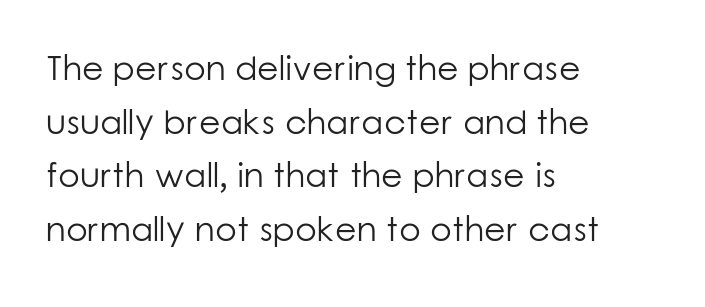
The image shows 35 px light sans-serif type, upright; set left-aligned, normal line spacing (1.53x), normal letter spacing, not underlined; low stroke contrast and a medium x-height.
